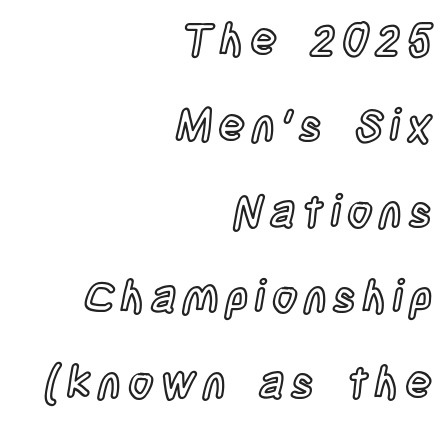
The image shows 44 px condensed type; set right-aligned, loose line spacing (1.95x), not underlined; a large x-height.
